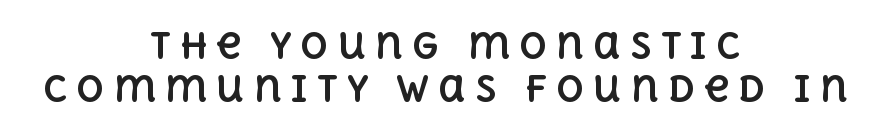
You can tell it's not italic because the verticals are truly vertical. Proportional: the letters do not fall into vertical columns. Typographic density is high because the face is bold. The rendering inserts visible extra space after every character.
